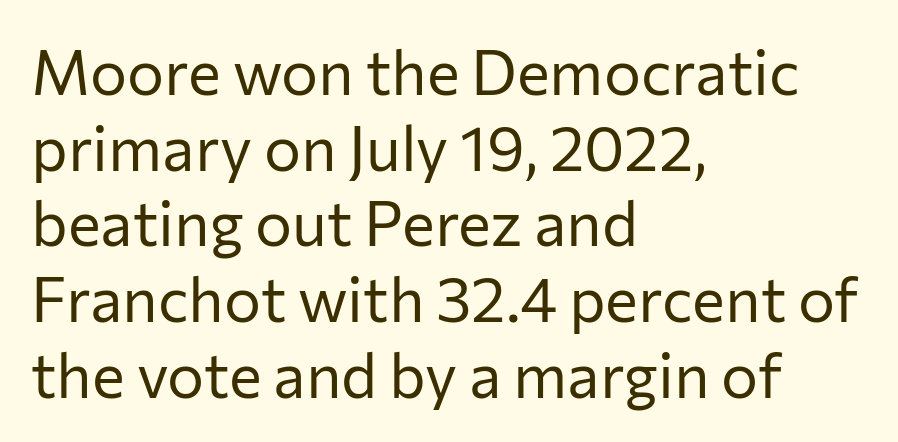
Q: Is the text bold? A: No.
Q: Is the text italic (slanted)? A: No, it is upright.
Q: Is the typeface a serif or a sans-serif typeface? A: Sans-serif.
Q: Is the text underlined? A: No.
Q: How is the paragraph aligned? A: Left-aligned.
Q: Is the spacing between letters normal or unusually wide? A: Normal.
Q: Width (condensed, normal, or wide)? A: Normal.
Q: Stroke contrast? A: Low.
Q: x-height? A: Medium.
Q: Monospaced? A: No.
